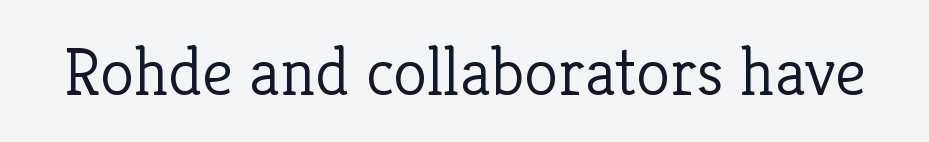
Students, note that the glyphs here touch the page at normal intervals. Looks like regular typesetting: each glyph gets only the width it needs. You can tell from the footed stems that serif type was used. Characters remain perfectly vertical along every line. Stems and bowls with no extra thickness — not bold. No word sits above an underline.
